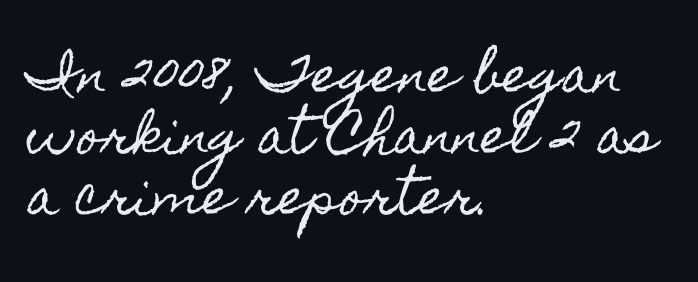
Q: Is the text italic (slanted)? A: Yes.
Q: Is the text underlined? A: No.
Q: How is the paragraph aligned? A: Left-aligned.
Q: Is the spacing between letters normal or unusually wide? A: Normal.
Q: Is the spacing between lines tight, normal or loose? A: Normal.
Q: Width (condensed, normal, or wide)? A: Condensed.
Q: x-height? A: Small.
Q: Monospaced? A: No.
